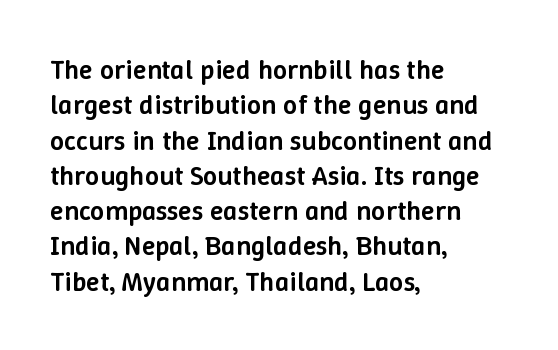
The image shows 28 px semibold type, upright; set left-aligned, normal line spacing (1.26x), normal letter spacing, not underlined; low stroke contrast and a medium x-height.
